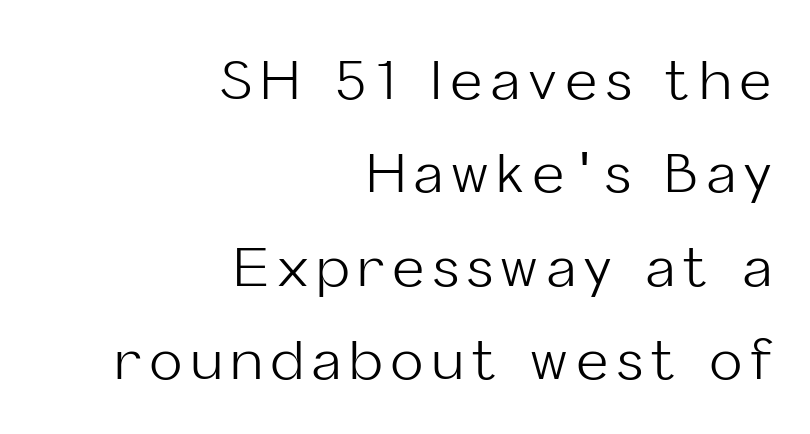
The image shows 54 px light sans-serif type, upright; set right-aligned, line spacing 1.73x, not underlined; low stroke contrast and a medium x-height.
